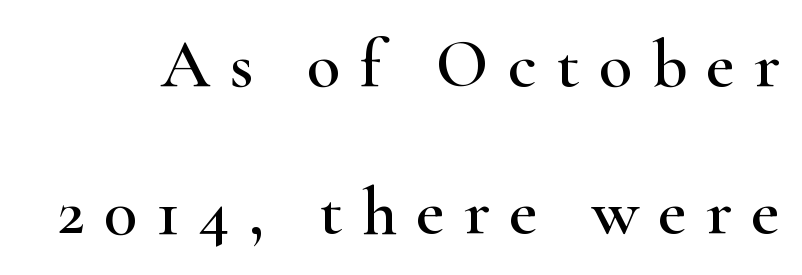
{"serif": "yes", "italic": "no", "width": "wide", "stroke_contrast": "high", "x_height": "small", "monospaced": "no", "underline": "no", "line_spacing": "loose", "line_spacing_ratio": 2.13, "letter_spacing": "wide", "letter_spacing_em": 0.28, "glyph_px": 69}
